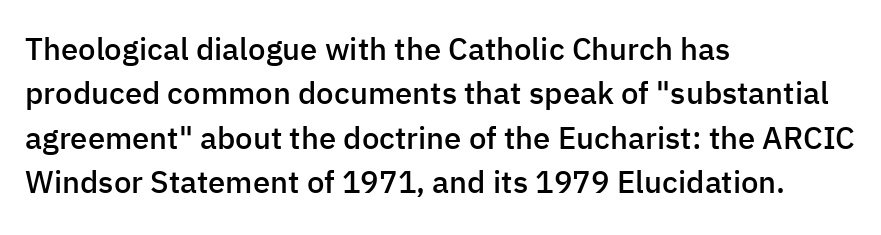
The image shows 31 px semibold sans-serif type, upright; set left-aligned, normal line spacing (1.43x), normal letter spacing, not underlined; low stroke contrast and a medium x-height.
